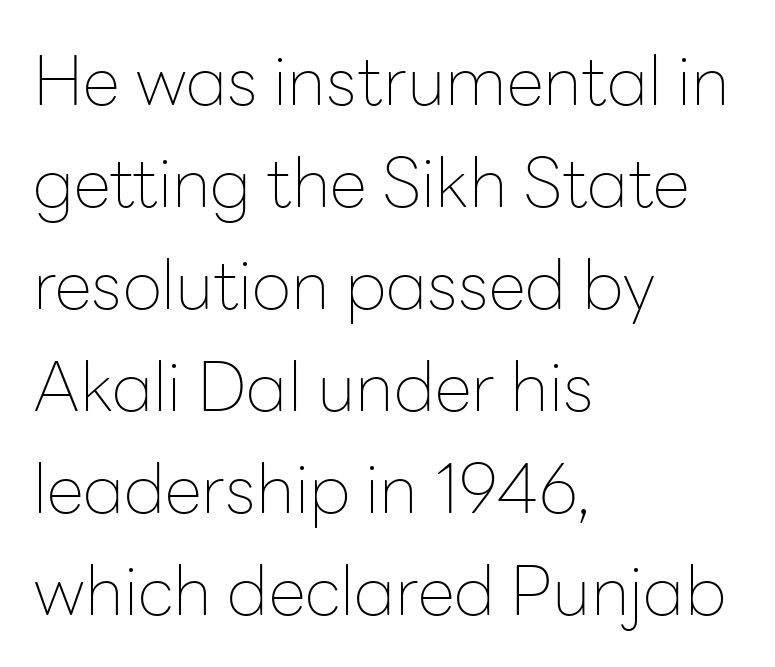
The image shows 68 px thin sans-serif type, upright; set left-aligned, normal line spacing (1.5x), normal letter spacing, not underlined; low stroke contrast and a medium x-height.
